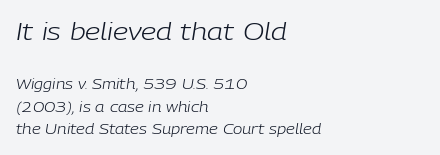
The typeface has the unassuming heft of standard copy or less. Compared with a centered layout, this one pins lines to the left instead. Emphasis-style slanted type is in use. If you measured baseline to baseline, you'd find a middling distance. Descender tails drop into unmarked territory. Is the lower block the larger one? No — the upper block carries the bigger type.
